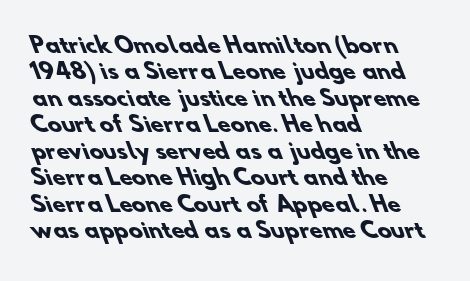
The image shows 21 px bold type; set left-aligned, normal line spacing (1.26x), normal letter spacing, not underlined.
